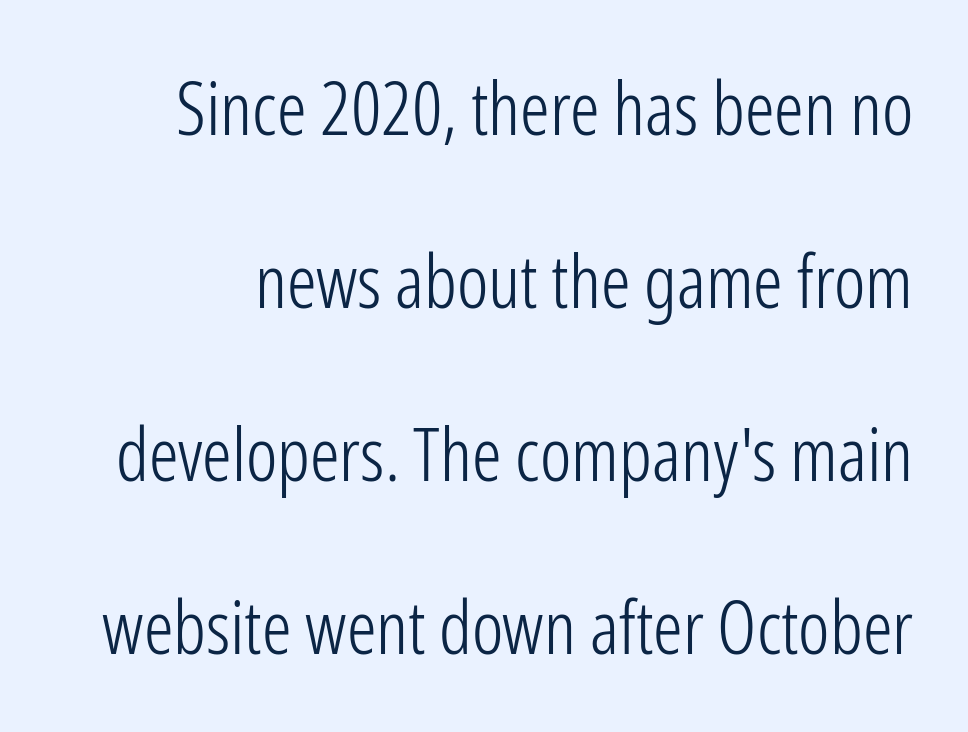
{"serif": "no", "italic": "no", "bold": "no", "weight": "light", "width": "condensed", "stroke_contrast": "low", "x_height": "medium", "monospaced": "no", "underline": "no", "line_spacing": "loose", "line_spacing_ratio": 2.34, "letter_spacing": "normal", "letter_spacing_em": 0.0, "glyph_px": 74}
